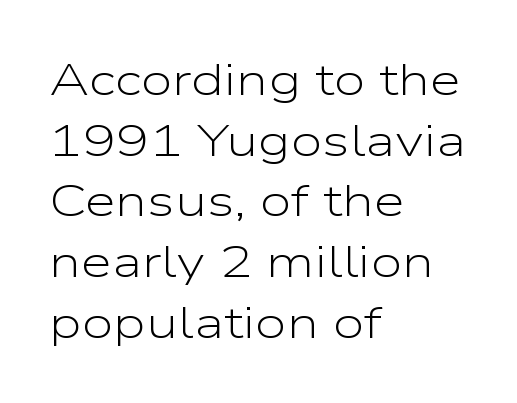
The font sits on the lighter half of the weight spectrum, regular included. The face used here is a sans, in the tradition of grotesques and geometrics. Vertical spacing — default. Where is the straight margin? On the left. Look at the tracking — it's just the regular setting, nothing added.
